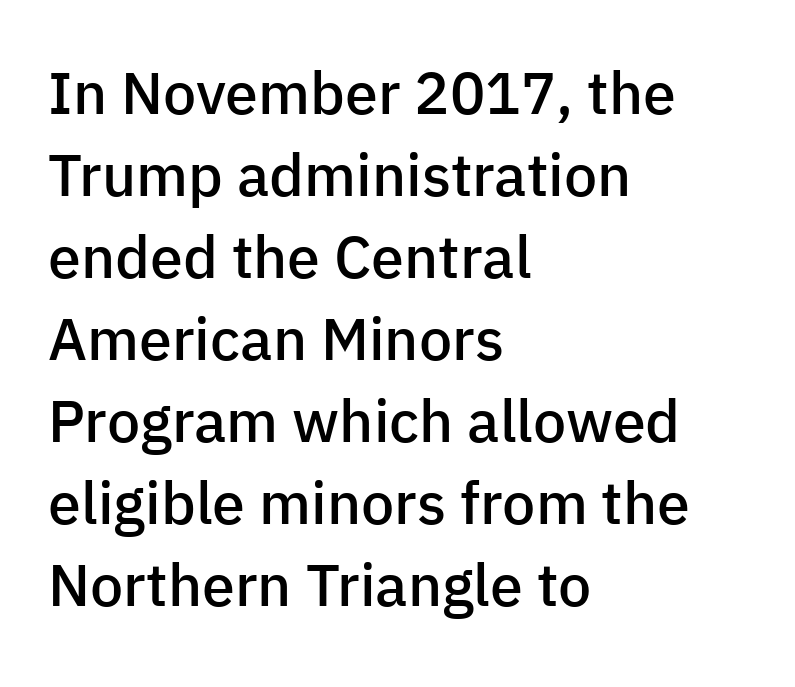
{"serif": "no", "italic": "no", "bold": "semi", "weight": "semibold", "width": "normal", "stroke_contrast": "low", "x_height": "medium", "monospaced": "no", "underline": "no", "align": "left", "line_spacing": "normal", "line_spacing_ratio": 1.39, "letter_spacing": "normal", "letter_spacing_em": 0.0, "glyph_px": 59}
